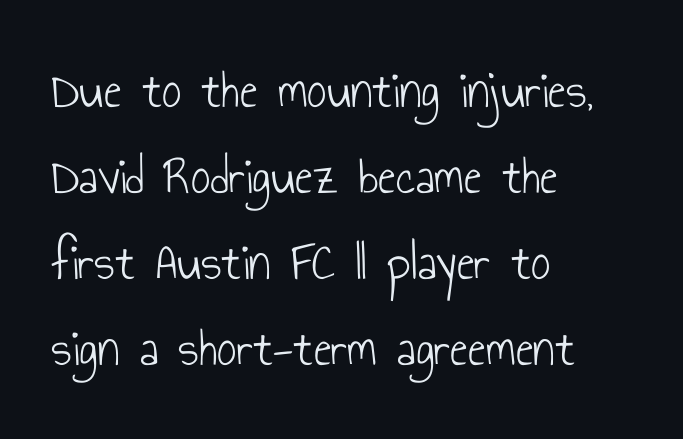
{"serif": "no", "italic": "no", "bold": "no", "weight": "light", "width": "condensed", "stroke_contrast": "low", "x_height": "small", "monospaced": "no", "underline": "no", "align": "left", "line_spacing": "normal", "line_spacing_ratio": 1.59, "letter_spacing": "normal", "letter_spacing_em": 0.0, "glyph_px": 54}
